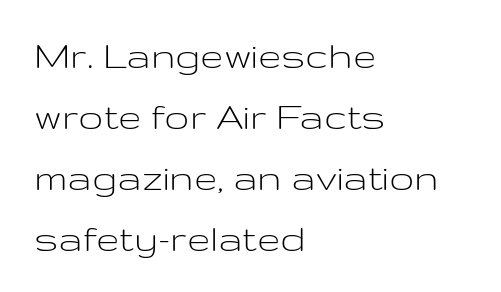
Each letter keeps its own natural width here, so spacing adapts to shape. The paragraph has a hard left edge and a soft right edge. Nothing sits at the stroke ends, so this counts as sans-serif. Nothing heavy about these letters — not bold at all. Is the letter spacing exaggerated? No — it looks like the ordinary default.
